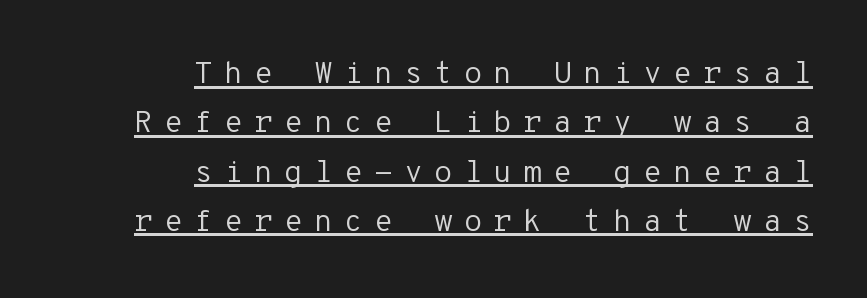
The image shows 31 px regular-weight sans-serif type, upright, monospaced; set right-aligned, normal line spacing (1.59x), unusually wide letter spacing (+0.35 em), underlined; low stroke contrast and a medium x-height.
